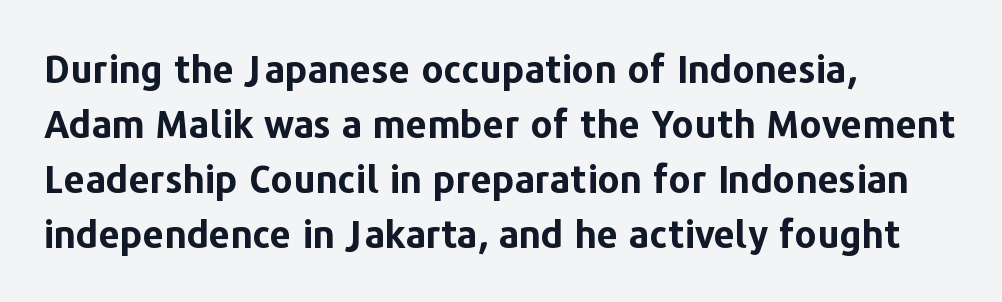
Rendered with straight, roman letterforms. Alignment: flush left. Check under the words: just untouched page. Looks like regular typesetting: each glyph gets only the width it needs. How are the letters spaced? Ordinarily, with no added tracking. The vertical gap from one line to the next is medium.
